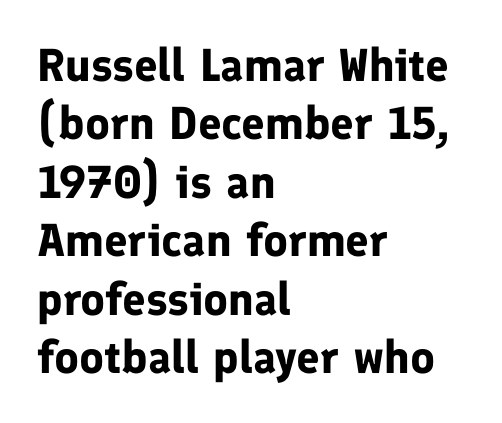
Think of a printed novel: that variable character pitch is what you see here. It's the straight-up-and-down kind of type. The designer left line spacing at the default. Left-aligned paragraph, ragged on the right. The letters are bold, with thick, heavy strokes. The font family rendered here belongs to the sans-serif group.
